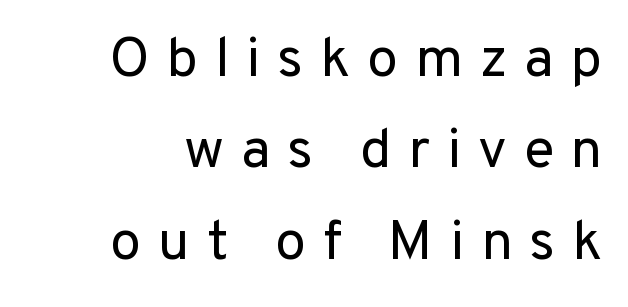
The image shows 56 px regular-weight sans-serif type, upright; set normal line spacing (1.63x), unusually wide letter spacing (+0.3 em), not underlined; low stroke contrast and a medium x-height.
